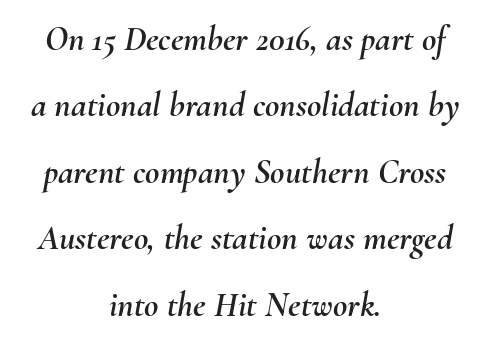
Q: Is the text italic (slanted)? A: Yes, it leans right by about 10 degrees.
Q: Is the text underlined? A: No.
Q: How is the paragraph aligned? A: Centered.
Q: Is the spacing between letters normal or unusually wide? A: Normal.
Q: Is the spacing between lines tight, normal or loose? A: Loose.
Q: Width (condensed, normal, or wide)? A: Normal.
Q: Stroke contrast? A: Medium.
Q: x-height? A: Small.
Q: Monospaced? A: No.
